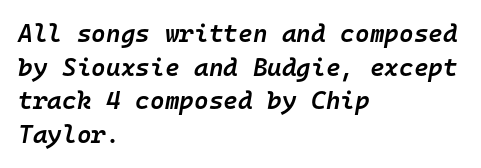
The glyphs look as if they've been sheared to an angle. Students, note that the glyphs here touch the page at normal intervals. The typesetting leans somewhat heavy: a semibold. The block of text has a typical density, with ordinary space between rows.
